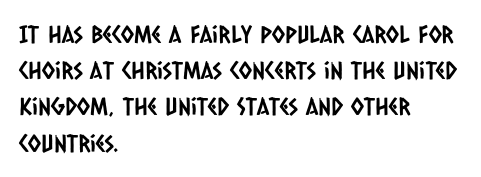
Each line starts at the same left margin while the right side varies. Leading matches the norm, producing a regular column. Words appear dense and cohesive because spacing is normal. The gap between lines stays unmarked.
